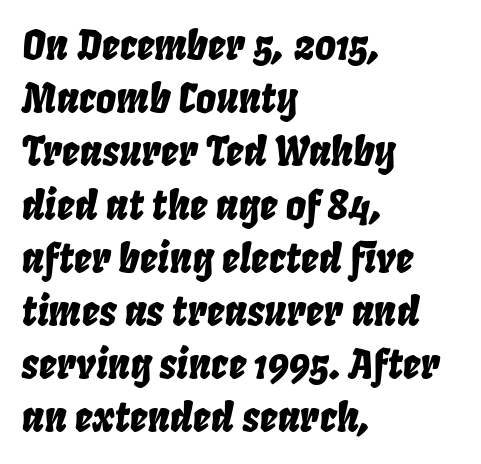
The rendering uses a moderate line-height, typical for paragraphs. Line starts are locked; line ends wander. Character widths vary here, with narrow letters taking less room than wide ones. The text carries the slant typical of an italic or oblique font. Is the letter spacing exaggerated? No — it looks like the ordinary default. Lines of text with bare space underneath.
